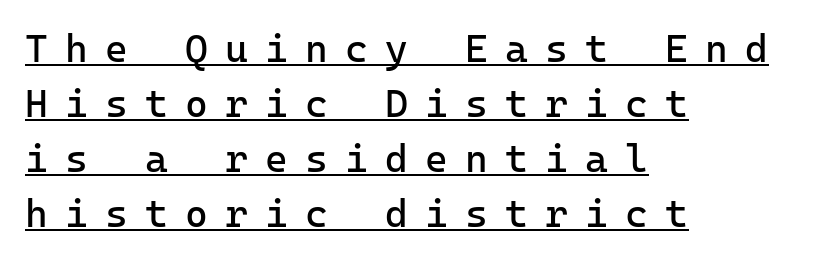
{"serif": "no", "italic": "no", "bold": "no", "weight": "regular", "width": "normal", "stroke_contrast": "low", "x_height": "medium", "underline": "yes", "align": "left", "line_spacing": "normal", "line_spacing_ratio": 1.41, "letter_spacing": "wide", "letter_spacing_em": 0.44, "glyph_px": 39}
